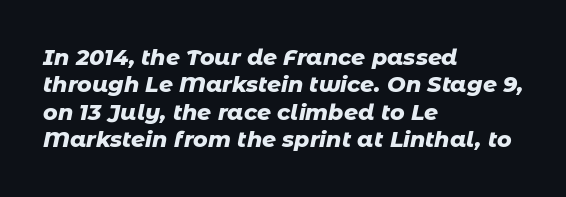
The leading is moderate, giving the passage an even texture. Descenders are the only things crossing below the line. In terms of letterspacing, this is plain default setting. The ragged edge is on the right, which tells us the setting is flush left. There's an unmistakable incline to the writing here. Strokes here are thick enough to call this a true bold.
